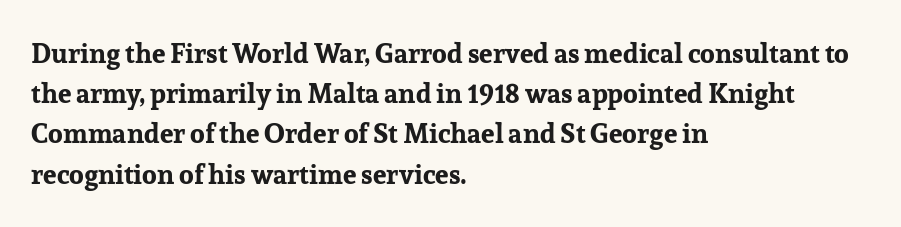
Q: Is the text bold? A: Yes.
Q: Is the text italic (slanted)? A: No, it is upright.
Q: Is the text underlined? A: No.
Q: How is the paragraph aligned? A: Left-aligned.
Q: Is the spacing between letters normal or unusually wide? A: Normal.
Q: Is the spacing between lines tight, normal or loose? A: Normal.
